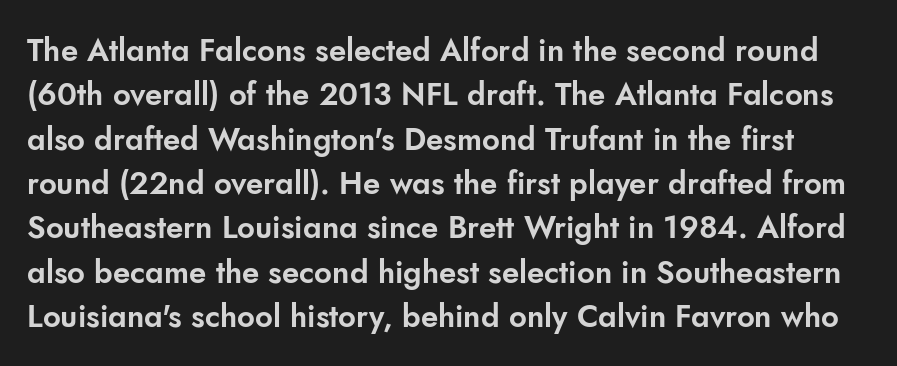
Check under the words: just untouched page. Interline gaps are of average width in this sample. The face used here is proportionally spaced, like ordinary book or web type. To sum up the face: it is a sans, with no serifs.
